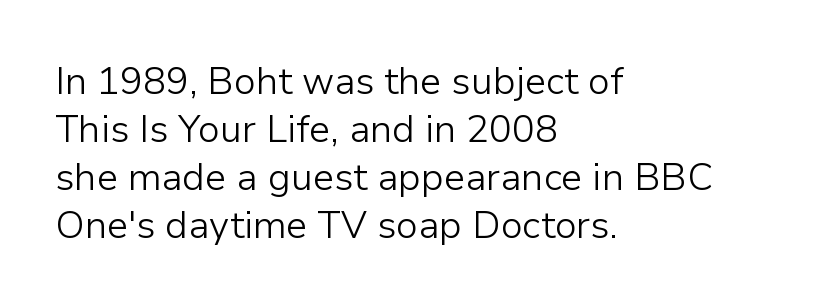
Q: Is the text bold? A: No.
Q: Is the text italic (slanted)? A: No, it is upright.
Q: Is the typeface a serif or a sans-serif typeface? A: Sans-serif.
Q: Is the text underlined? A: No.
Q: How is the paragraph aligned? A: Left-aligned.
Q: Is the spacing between letters normal or unusually wide? A: Normal.
Q: Is the spacing between lines tight, normal or loose? A: Normal.
Q: Width (condensed, normal, or wide)? A: Normal.
Q: Stroke contrast? A: Low.
Q: x-height? A: Medium.
Q: Monospaced? A: No.
